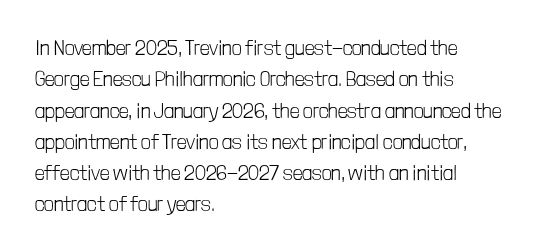
{"italic": "no", "bold": "no", "underline": "no", "align": "left", "line_spacing": "normal", "line_spacing_ratio": 1.49, "letter_spacing": "normal", "letter_spacing_em": 0.0, "glyph_px": 21}
